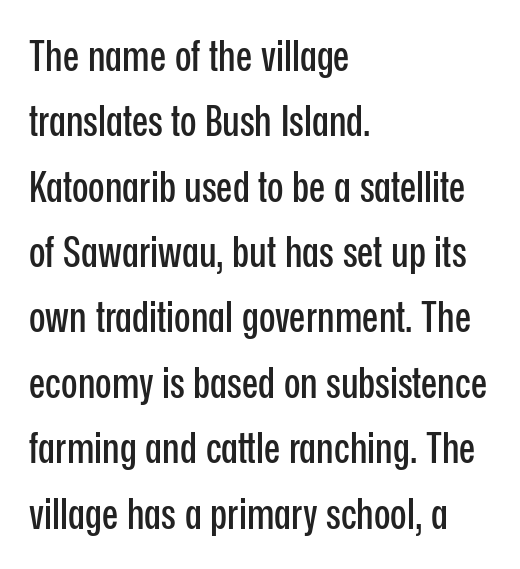
Q: Is the text italic (slanted)? A: No, it is upright.
Q: Is the typeface a serif or a sans-serif typeface? A: Sans-serif.
Q: Is the text underlined? A: No.
Q: How is the paragraph aligned? A: Left-aligned.
Q: Is the spacing between letters normal or unusually wide? A: Normal.
Q: Is the spacing between lines tight, normal or loose? A: Normal.
Q: Width (condensed, normal, or wide)? A: Condensed.
Q: Stroke contrast? A: Low.
Q: x-height? A: Medium.
Q: Monospaced? A: No.
